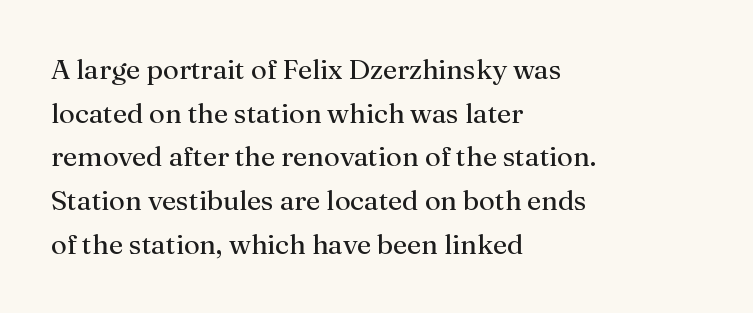
Unbolded letterforms with no extra heft. Bare-footed words on every line. The letters advance in unequal steps, a hallmark of proportional type. The letterforms sit shoulder to shoulder at normal distance. In CSS terms this would be text-align: left.
